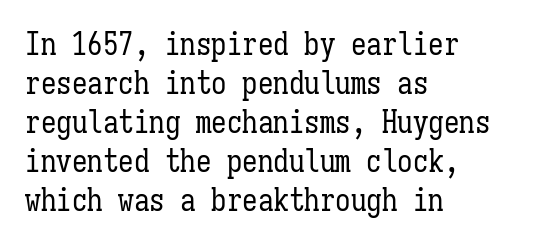
{"italic": "no", "bold": "no", "weight": "regular", "width": "condensed", "stroke_contrast": "low", "x_height": "medium", "monospaced": "yes", "underline": "no", "align": "left", "line_spacing": "normal", "line_spacing_ratio": 1.26, "letter_spacing": "normal", "letter_spacing_em": 0.0, "glyph_px": 31}
